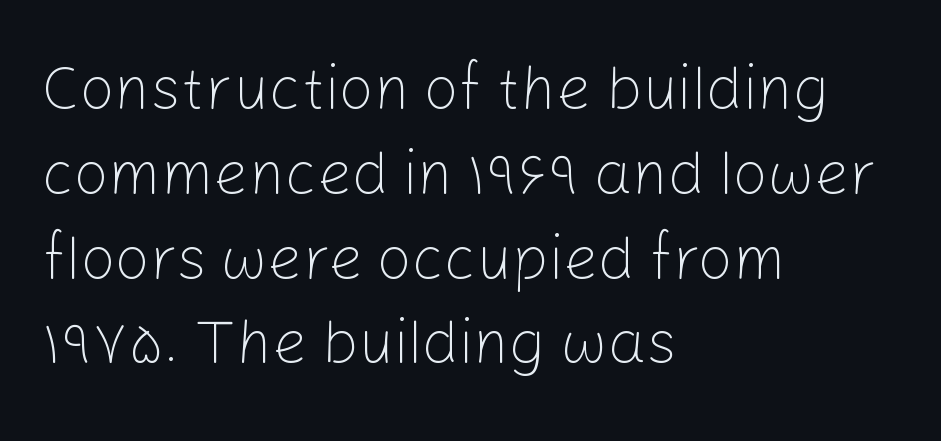
Q: Is the text bold? A: No.
Q: Is the text italic (slanted)? A: No, it is upright.
Q: Is the typeface a serif or a sans-serif typeface? A: Sans-serif.
Q: Is the text underlined? A: No.
Q: How is the paragraph aligned? A: Left-aligned.
Q: Is the spacing between letters normal or unusually wide? A: Normal.
Q: Is the spacing between lines tight, normal or loose? A: Normal.
Q: Width (condensed, normal, or wide)? A: Normal.
Q: Stroke contrast? A: Low.
Q: x-height? A: Medium.
Q: Monospaced? A: No.
